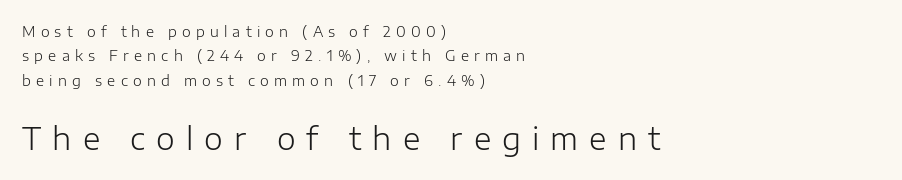
Q: Is the text bold? A: No.
Q: Is the text italic (slanted)? A: No, it is upright.
Q: Is the typeface a serif or a sans-serif typeface? A: Sans-serif.
Q: Is the text underlined? A: No.
Q: How is the paragraph aligned? A: Left-aligned.
Q: Is the spacing between letters normal or unusually wide? A: Unusually wide.
Q: Which block of text is set in a larger size, the first (top) or the second (bottom)? A: The second (bottom) one.
Q: Width (condensed, normal, or wide)? A: Normal.
Q: Stroke contrast? A: Low.
Q: x-height? A: Medium.
Q: Monospaced? A: No.
